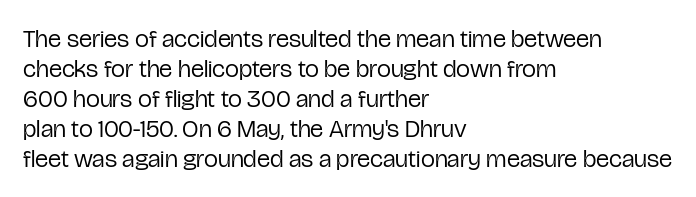
Q: Is the text bold? A: No.
Q: Is the text italic (slanted)? A: No, it is upright.
Q: Is the text underlined? A: No.
Q: How is the paragraph aligned? A: Left-aligned.
Q: Is the spacing between letters normal or unusually wide? A: Normal.
